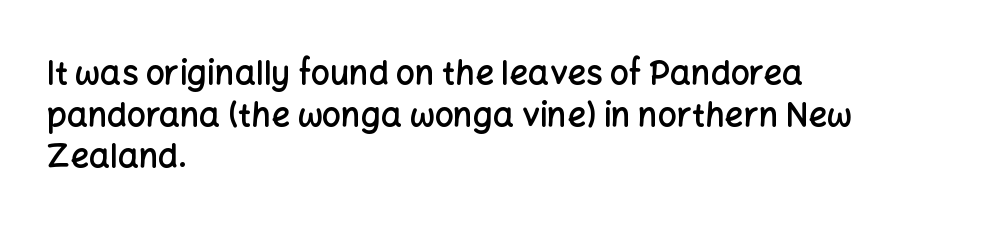
The image shows 33 px semibold sans-serif type, upright; set left-aligned, normal line spacing (1.26x), normal letter spacing, not underlined; low stroke contrast and a medium x-height.
